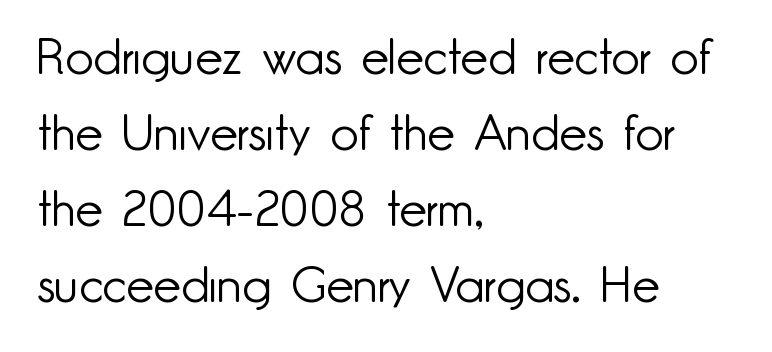
{"serif": "no", "italic": "no", "bold": "no", "weight": "light", "width": "normal", "stroke_contrast": "low", "x_height": "small", "monospaced": "no", "underline": "no", "align": "left", "line_spacing": "normal", "line_spacing_ratio": 1.55, "letter_spacing": "normal", "letter_spacing_em": 0.0, "glyph_px": 49}
